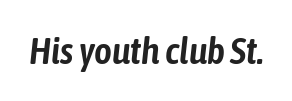
Q: Is the text italic (slanted)? A: Yes, it leans right by about 6 degrees.
Q: Is the text underlined? A: No.
Q: Is the spacing between letters normal or unusually wide? A: Normal.
Q: Width (condensed, normal, or wide)? A: Condensed.
Q: Stroke contrast? A: Low.
Q: x-height? A: Medium.
Q: Monospaced? A: No.
